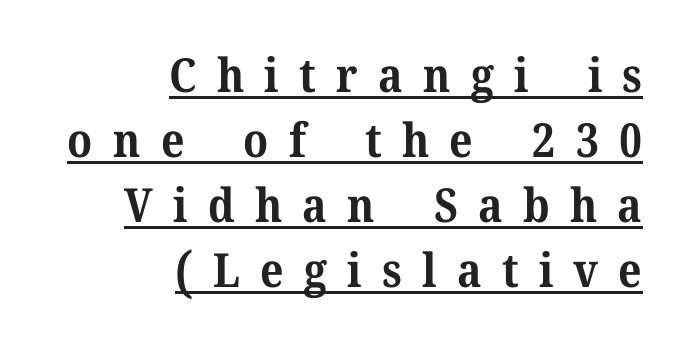
The sample's only ornament is a line tracing under the words. The text block is weighted toward the right margin, trailing off unevenly leftward. The face used here is proportionally spaced, like ordinary book or web type. These lines were composed using upright roman letters. The text was rendered using a seriffed face with decorative stroke endings. Thick stems and heavy bowls — unmistakably bold.
